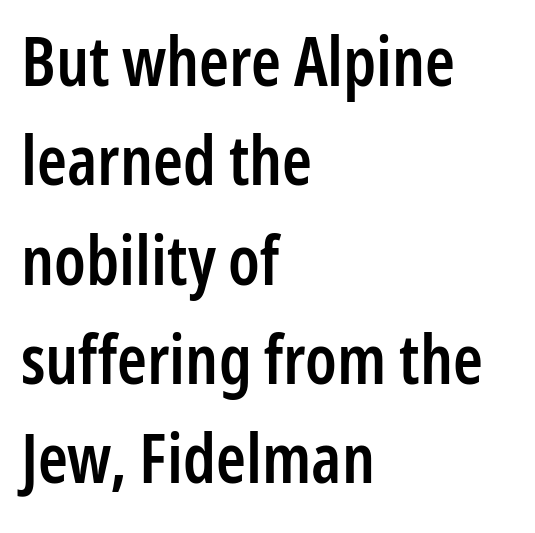
{"serif": "no", "italic": "no", "bold": "semi", "weight": "semibold", "width": "condensed", "stroke_contrast": "low", "x_height": "medium", "monospaced": "no", "underline": "no", "align": "left", "line_spacing": "normal", "line_spacing_ratio": 1.46, "letter_spacing": "normal", "letter_spacing_em": 0.0, "glyph_px": 68}
